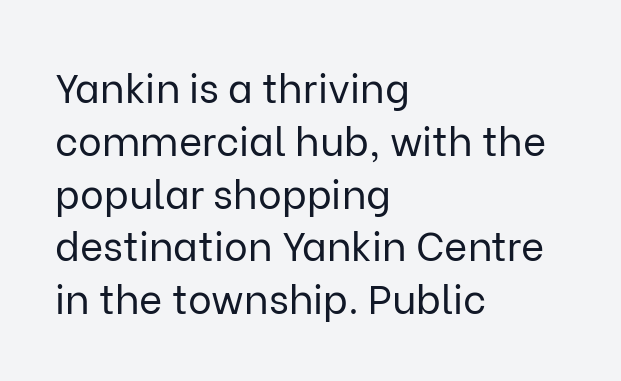
Observe the absence of serifs on each vertical stroke in this sample. The typography opts for an upright posture over an oblique one. Has an underline been added? It has not. No heavy texture on the line: the type isn't bold. The leading is moderate, giving the passage an even texture.
